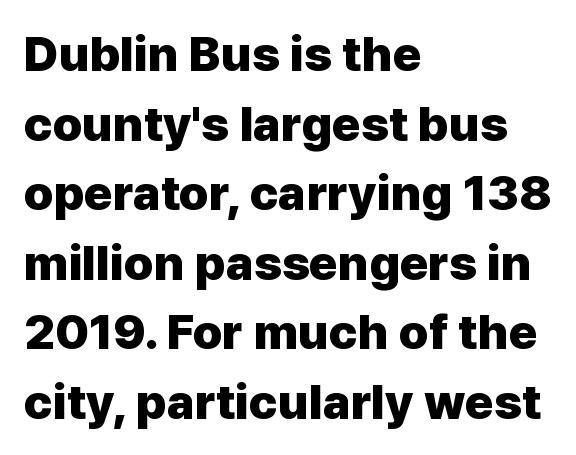
{"serif": "no", "italic": "no", "bold": "yes", "weight": "heavy", "width": "normal", "stroke_contrast": "low", "x_height": "medium", "monospaced": "no", "underline": "no", "align": "left", "line_spacing": "normal", "line_spacing_ratio": 1.42, "letter_spacing": "normal", "letter_spacing_em": 0.0, "glyph_px": 49}
